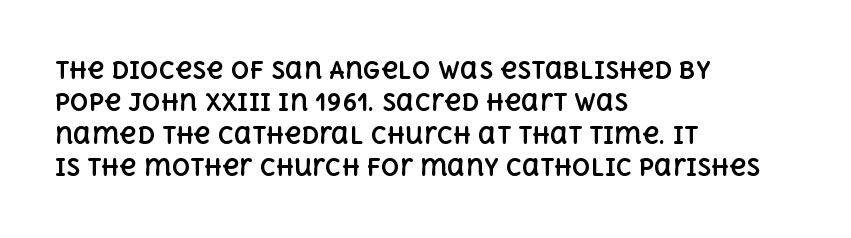
The image shows 23 px bold type, upright; set left-aligned, normal line spacing (1.41x), normal letter spacing, not underlined.
